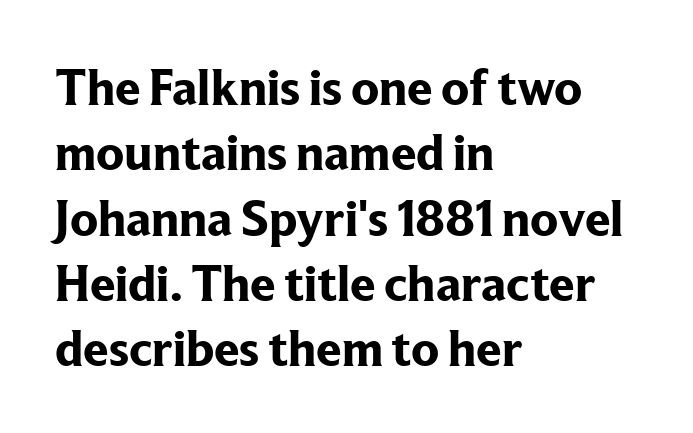
{"serif": "yes", "italic": "no", "bold": "yes", "weight": "bold", "width": "normal", "stroke_contrast": "low", "x_height": "medium", "monospaced": "no", "underline": "no", "align": "left", "line_spacing": "normal", "line_spacing_ratio": 1.28, "letter_spacing": "normal", "letter_spacing_em": 0.0, "glyph_px": 51}
